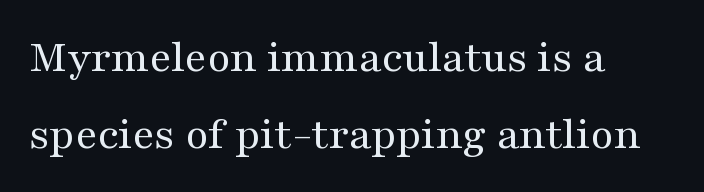
{"serif": "yes", "italic": "no", "bold": "no", "weight": "regular", "width": "wide", "stroke_contrast": "medium", "x_height": "medium", "monospaced": "no", "underline": "no", "align": "left", "line_spacing": "normal", "line_spacing_ratio": 1.63, "letter_spacing": "normal", "letter_spacing_em": 0.0, "glyph_px": 47}
